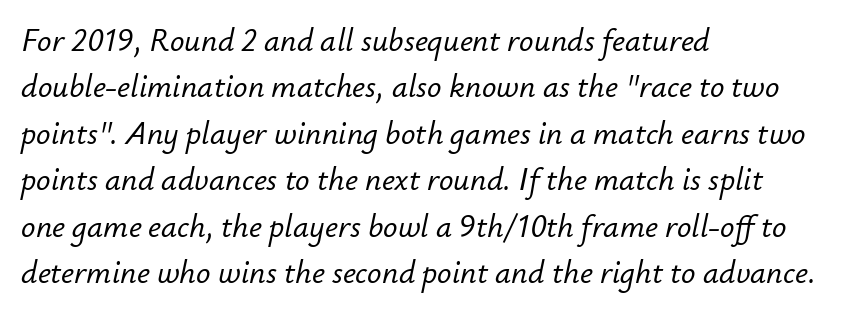
{"italic": "yes", "lean": "right", "slant_degrees": 12, "width": "normal", "stroke_contrast": "low", "x_height": "small", "monospaced": "no", "underline": "no", "align": "left", "line_spacing": "normal", "line_spacing_ratio": 1.45, "letter_spacing": "normal", "letter_spacing_em": 0.0, "glyph_px": 32}
